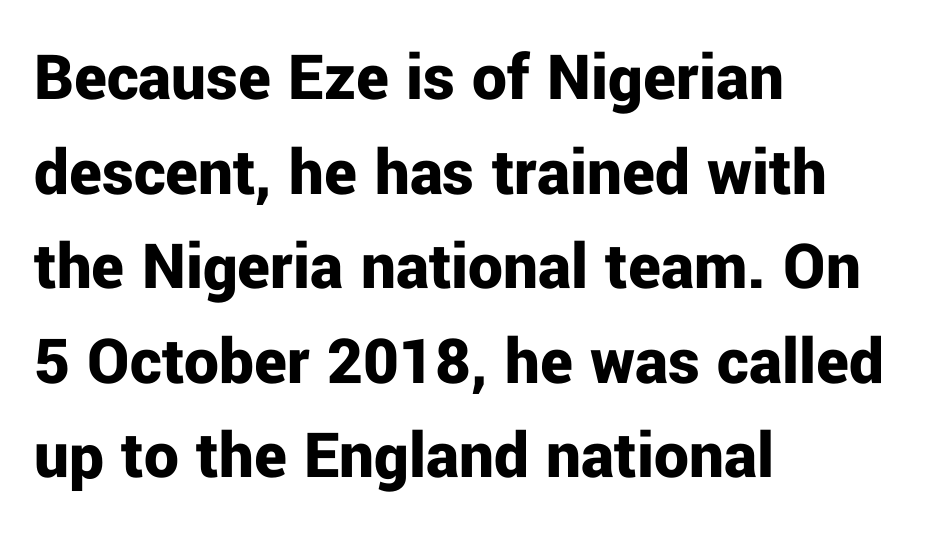
This sample uses an upright cut, with every glyph sitting square on the baseline. Descender tails drop into unmarked territory. The leading is moderate, giving the passage an even texture. The paragraph has a hard left edge and a soft right edge. Nothing sits at the stroke ends, so this counts as sans-serif. The sample has been set heavy, in full bold.
